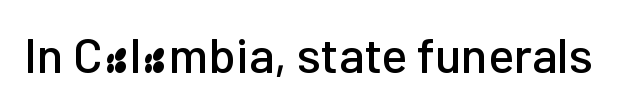
Glyph-to-glyph distance matches everyday printed text. A sans-serif font was chosen for this passage. Unmarked baselines from the first word to the last. The typography opts for an upright posture over an oblique one.
